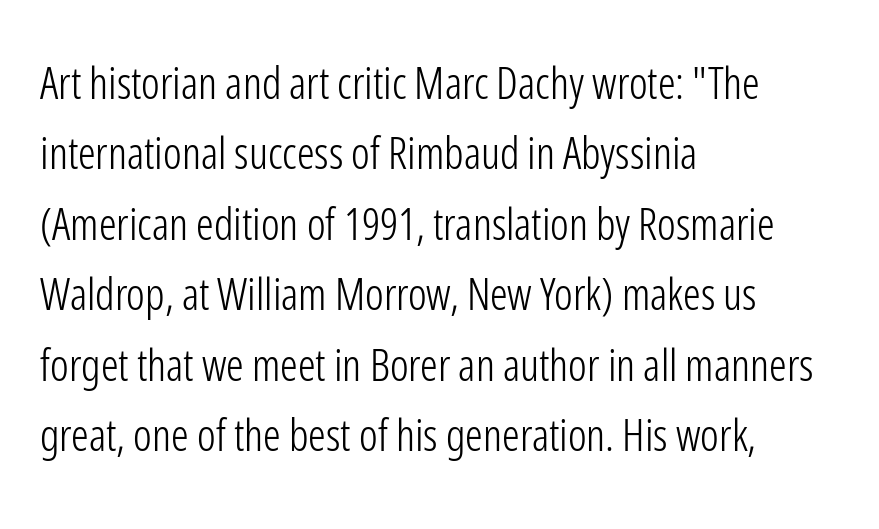
{"serif": "no", "italic": "no", "bold": "no", "weight": "light", "width": "condensed", "stroke_contrast": "low", "x_height": "medium", "monospaced": "no", "underline": "no", "align": "left", "line_spacing": "normal", "line_spacing_ratio": 1.6, "letter_spacing": "normal", "letter_spacing_em": 0.0, "glyph_px": 44}
